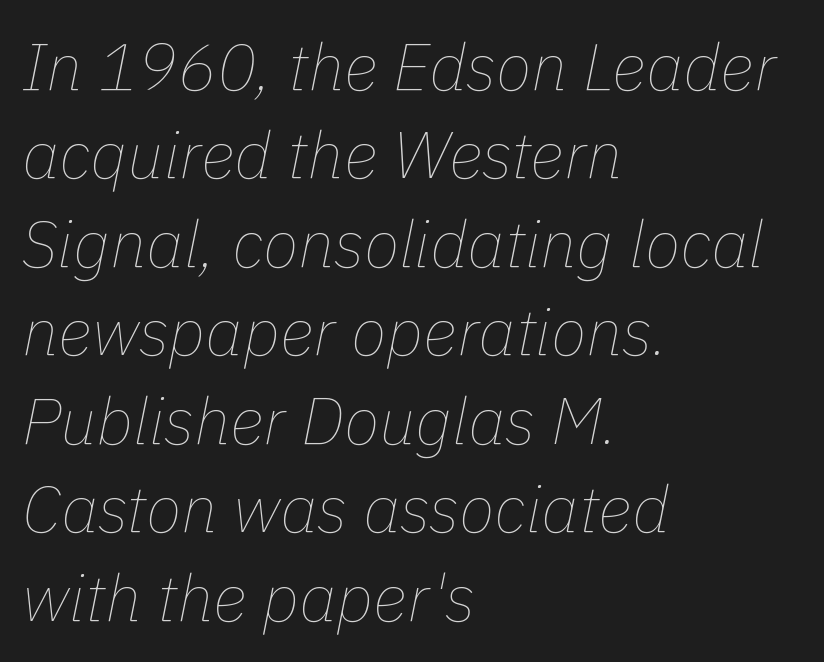
The image shows 66 px thin type, italic (leaning right); set left-aligned, normal line spacing (1.34x), normal letter spacing, not underlined; low stroke contrast and a medium x-height.
